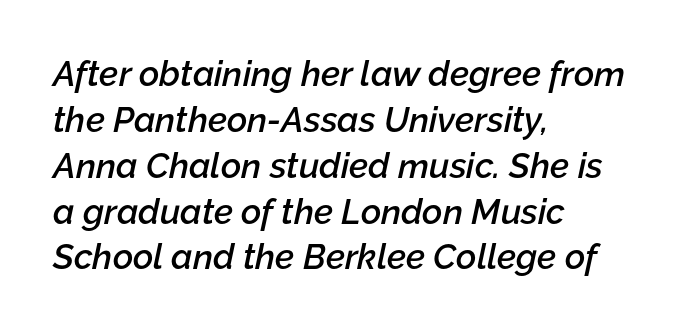
The image shows 35 px semibold type, italic (leaning right); set left-aligned, normal line spacing (1.31x), normal letter spacing, not underlined; low stroke contrast and a medium x-height.
